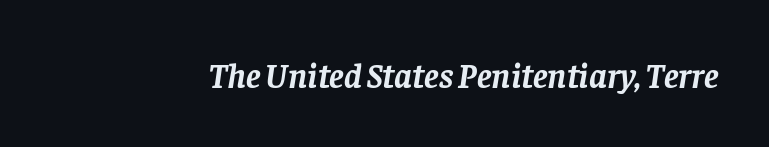
Q: Is the text bold? A: Yes.
Q: Is the text italic (slanted)? A: Yes, it leans right by about 8 degrees.
Q: Is the typeface a serif or a sans-serif typeface? A: Serif.
Q: Is the text underlined? A: No.
Q: Is the spacing between letters normal or unusually wide? A: Normal.
Q: Width (condensed, normal, or wide)? A: Normal.
Q: Stroke contrast? A: Low.
Q: x-height? A: Large.
Q: Monospaced? A: No.
